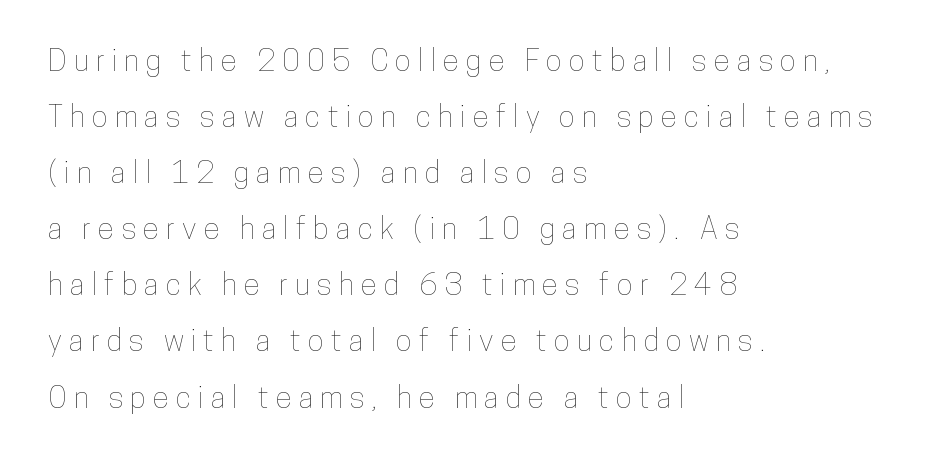
How are the letters spaced? Widely, with obvious added tracking. This sample uses an upright cut, with every glyph sitting square on the baseline. The paragraph shown leans on its left margin. Spacing verdict: proportional, widths tailored to each character. Descenders hang freely into open space.
